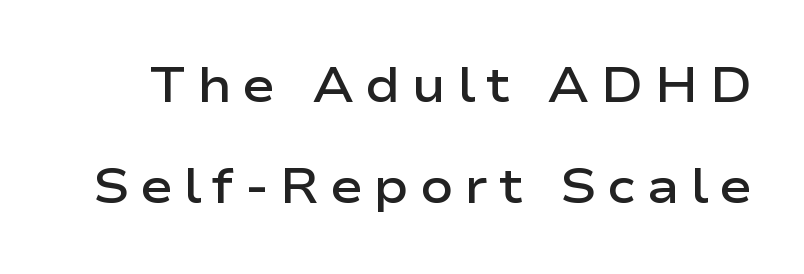
{"serif": "no", "italic": "no", "bold": "semi", "weight": "semibold", "width": "wide", "stroke_contrast": "low", "x_height": "medium", "monospaced": "no", "underline": "no", "line_spacing": "loose", "line_spacing_ratio": 2.07, "letter_spacing": "wide", "letter_spacing_em": 0.22, "glyph_px": 49}
